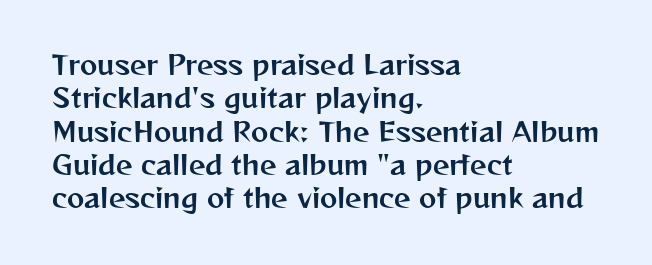
The image shows 26 px text type, upright; set left-aligned, normal line spacing (1.28x), normal letter spacing, not underlined.
